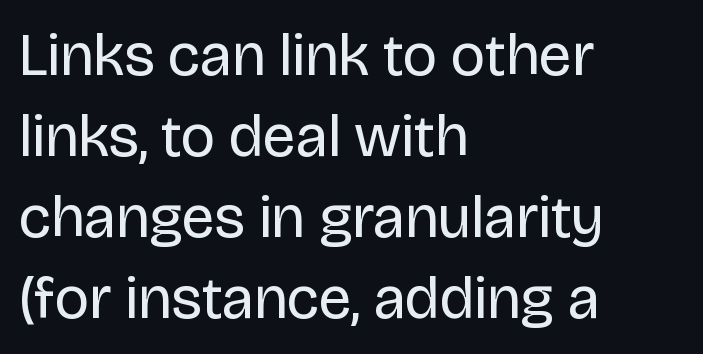
A classic flush-left, rag-right setting is used for this passage. Leading matches the norm, producing a regular column. Underline: absent. Type style note: lacks serifs. A typesetter would mark this as roman, not italic. Standard letterfit; no display-style spreading of the glyphs.
